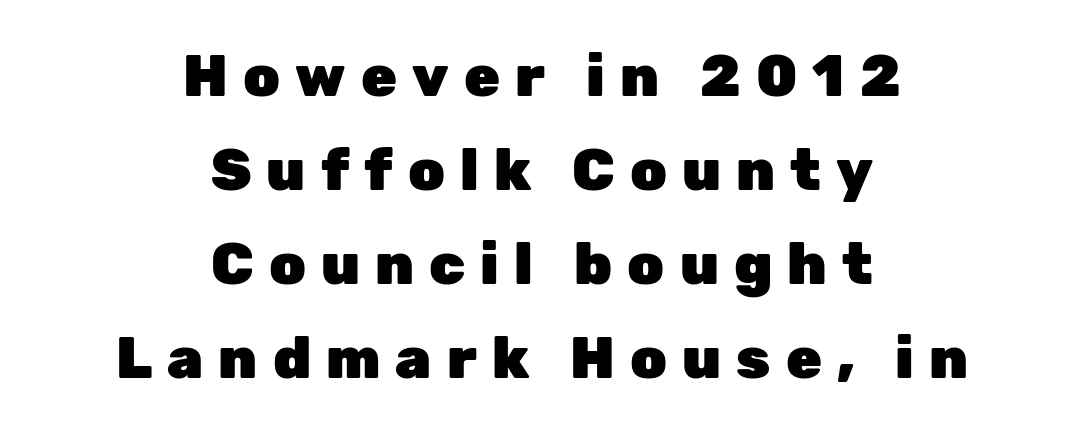
Visually the block forms a symmetrical silhouette, jagged on both flanks. Check where the strokes stop: nothing finishes them off — pure sans. Plain, unruled lines of type. Strokes here are thick enough to call this a true bold. The lines sit at an ordinary, default distance from one another. Here the glyphs are tracked loosely, breaking word shapes into spaced letters.
